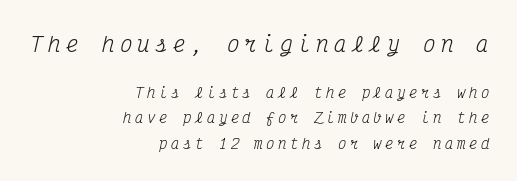
This sample uses expanded letter spacing, leaving extra air between glyphs. Here the first block reads like a headline and the second like body copy. Slant detected: the letters are inclined. Glance below the letters and you will spot only blank space.
